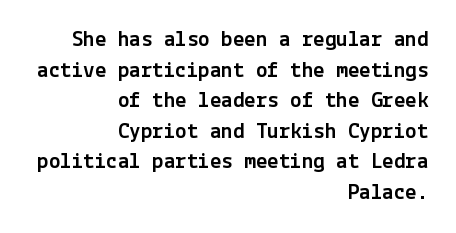
{"italic": "no", "underline": "no", "align": "right", "line_spacing": "normal", "line_spacing_ratio": 1.33, "letter_spacing": "normal", "letter_spacing_em": 0.0, "glyph_px": 23}
